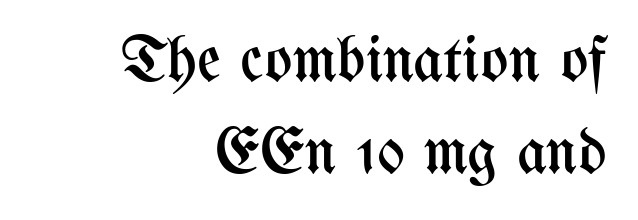
The image shows 65 px regular-weight, condensed type, upright; set right-aligned, normal line spacing (1.42x), normal letter spacing, not underlined; medium stroke contrast and a medium x-height.
